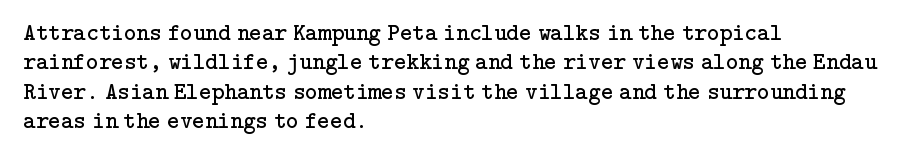
Notice how the stems are strictly vertical — no italics here. Standard letterfit; no display-style spreading of the glyphs. The space beneath each line is pristine and unruled. Counters stay open thanks to moderate or lighter strokes. A classic flush-left, rag-right setting is used for this passage.
